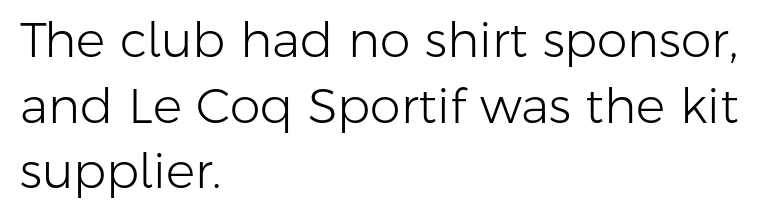
The face used here is proportionally spaced, like ordinary book or web type. The rendering keeps characters at their native spacing. You can tell it's not italic because the verticals are truly vertical. The rag falls on the right side of this text block. Each new line begins a customary step beneath the previous one. These lines are composed in type without serifs.
